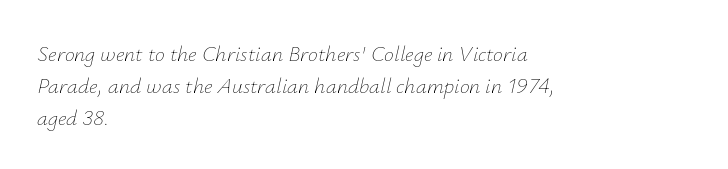
No extra ink here — the face is not bold. Nobody touched the tracking dial on this one. A normal amount of white space separates one row of letters from the next. The paragraph shown leans on its left margin. Lines of text with bare space underneath. In terms of posture, this sample is oblique.
